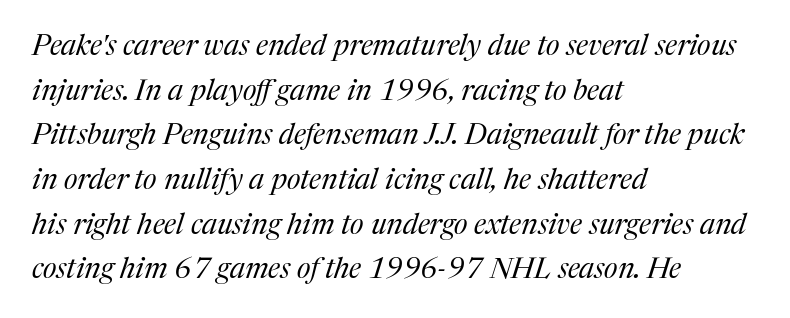
The image shows 29 px regular-weight serif type, italic (leaning right); set left-aligned, normal line spacing (1.54x), normal letter spacing, not underlined; medium stroke contrast and a medium x-height.
